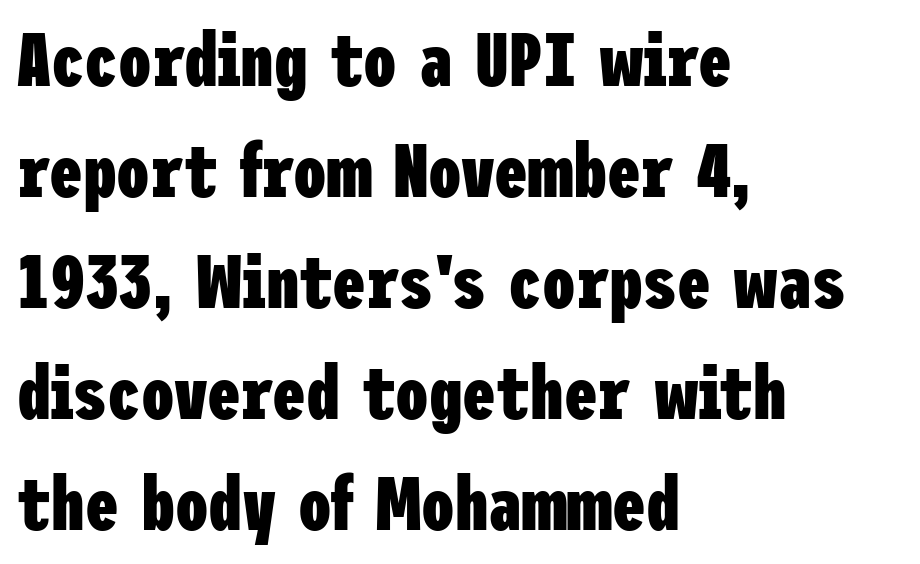
{"serif": "no", "italic": "no", "bold": "yes", "weight": "heavy", "width": "condensed", "stroke_contrast": "low", "x_height": "medium", "underline": "no", "align": "left", "line_spacing": "normal", "line_spacing_ratio": 1.48, "letter_spacing": "normal", "letter_spacing_em": 0.0, "glyph_px": 75}
